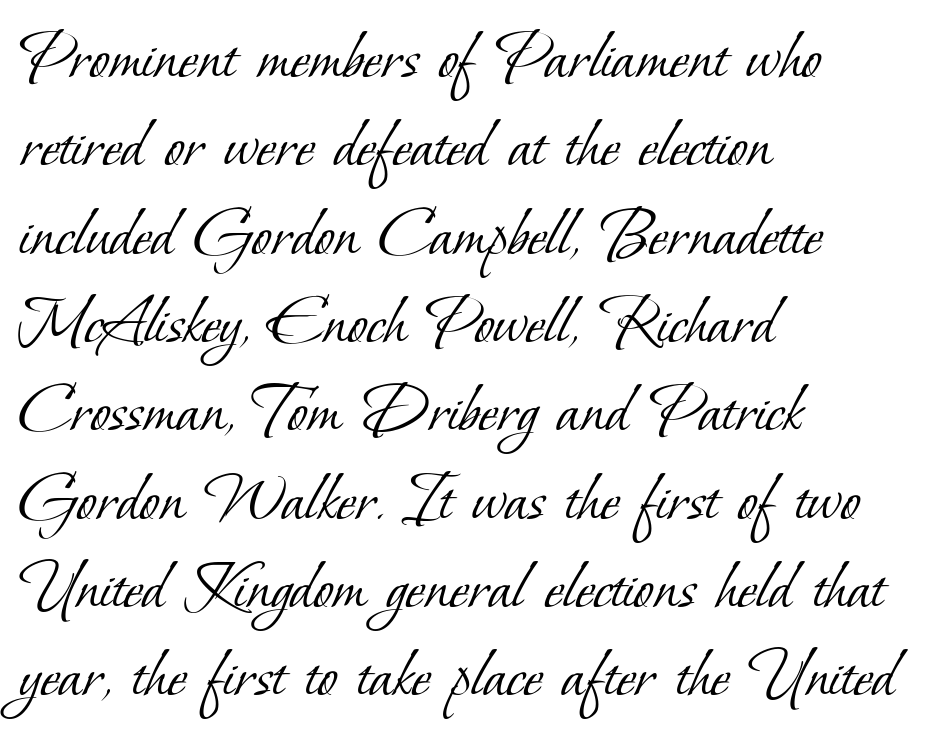
The image shows 73 px light serif type; set left-aligned, line spacing 1.21x, normal letter spacing, not underlined; low stroke contrast and a small x-height.
